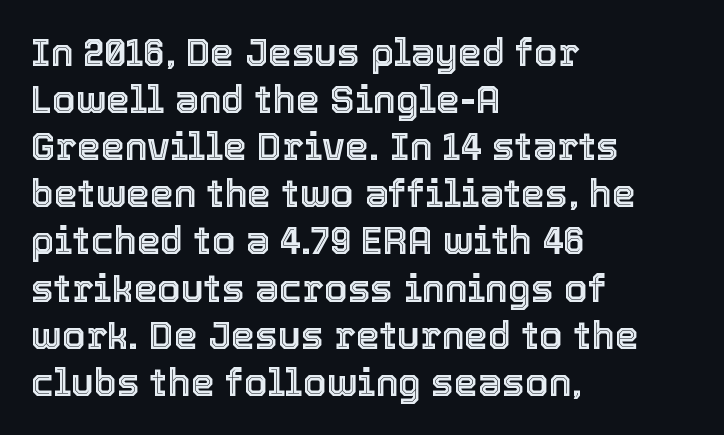
Q: Is the text italic (slanted)? A: No, it is upright.
Q: Is the text underlined? A: No.
Q: How is the paragraph aligned? A: Left-aligned.
Q: Is the spacing between letters normal or unusually wide? A: Normal.
Q: Width (condensed, normal, or wide)? A: Normal.
Q: x-height? A: Medium.
Q: Monospaced? A: No.
